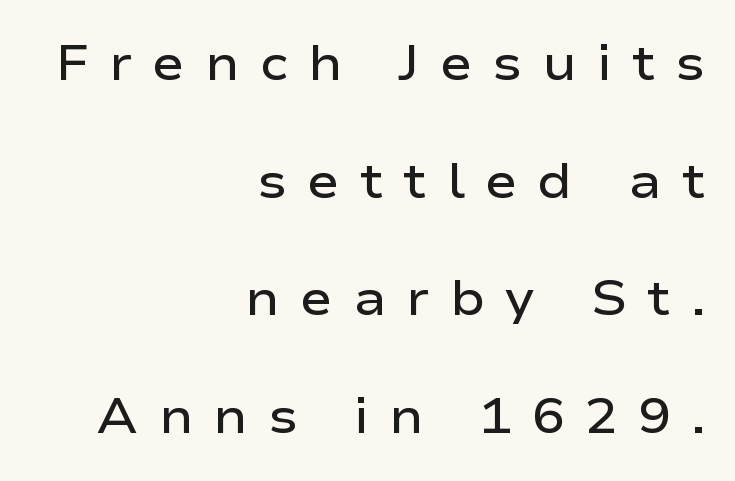
{"serif": "no", "italic": "no", "bold": "semi", "weight": "semibold", "width": "wide", "stroke_contrast": "low", "x_height": "medium", "monospaced": "no", "underline": "no", "align": "right", "line_spacing": "loose", "line_spacing_ratio": 2.4, "letter_spacing": "wide", "letter_spacing_em": 0.41, "glyph_px": 49}
